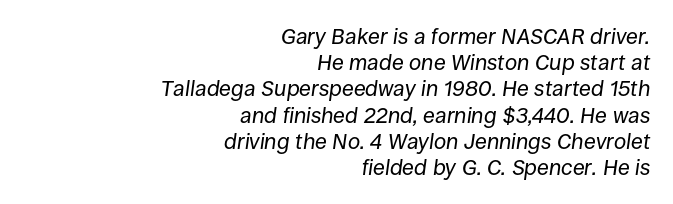
Q: Is the text bold? A: No.
Q: Is the text italic (slanted)? A: Yes, it leans right by about 8 degrees.
Q: Is the text underlined? A: No.
Q: How is the paragraph aligned? A: Right-aligned.
Q: Is the spacing between letters normal or unusually wide? A: Normal.
